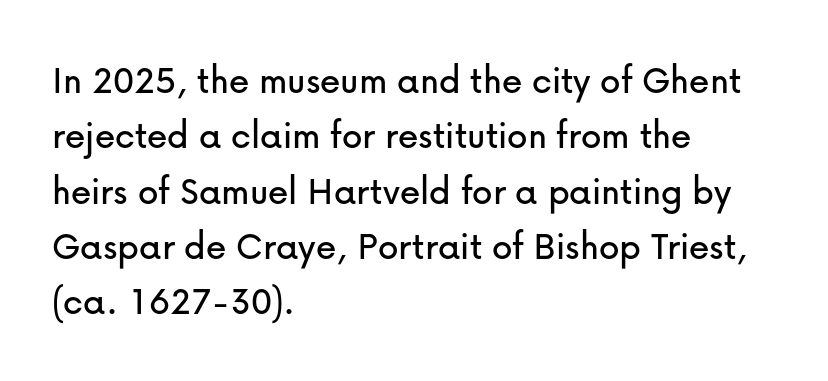
You could call the tracking neutral — neither tight nor loose. Proportional: the letters do not fall into vertical columns. The rendering uses a moderate line-height, typical for paragraphs. Where is the straight margin? On the left. Italic: no, the glyphs are upright roman.
